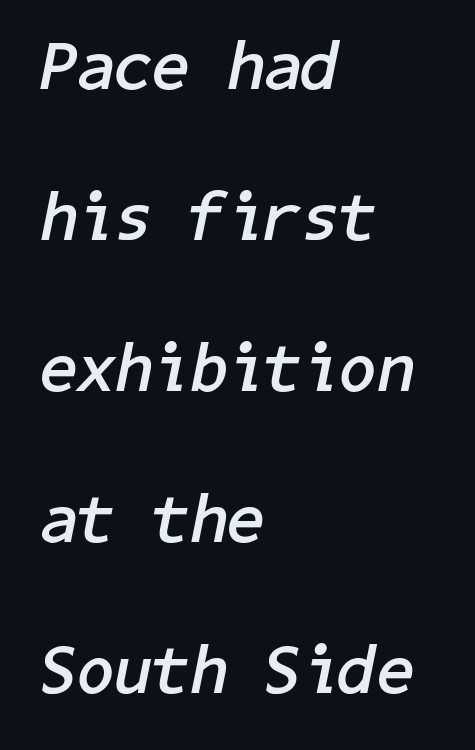
The image shows 68 px semibold type, italic (leaning right); set left-aligned, loose line spacing (2.22x), normal letter spacing, not underlined; low stroke contrast and a medium x-height.
